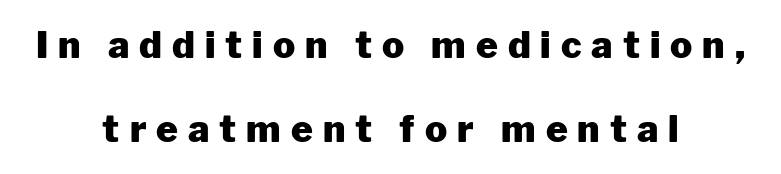
The image shows 37 px heavy sans-serif type, upright; set centered, loose line spacing (2.26x), unusually wide letter spacing (+0.27 em), not underlined; low stroke contrast and a medium x-height.
